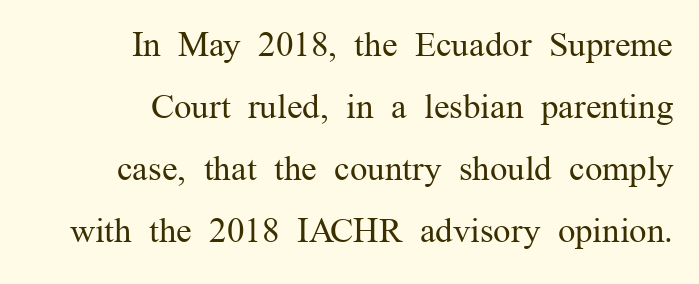
The image shows 35 px regular-weight serif type, upright; set right-aligned, line spacing 1.77x, normal letter spacing, not underlined; medium stroke contrast and a medium x-height.
